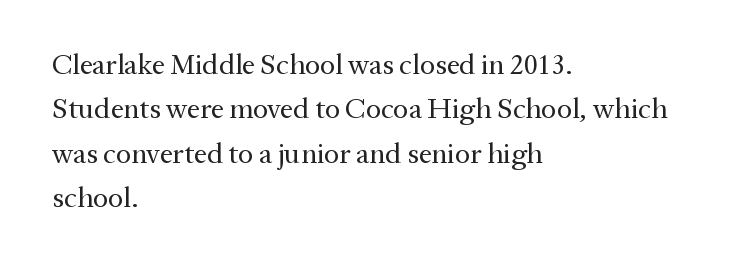
The image shows 29 px regular-weight serif type, upright; set left-aligned, normal line spacing (1.53x), normal letter spacing, not underlined; medium stroke contrast and a medium x-height.
